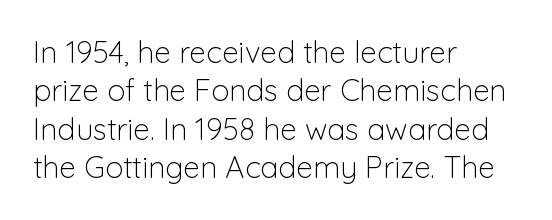
{"serif": "no", "italic": "no", "bold": "no", "weight": "light", "width": "normal", "stroke_contrast": "low", "x_height": "medium", "monospaced": "no", "underline": "no", "align": "left", "line_spacing": "normal", "line_spacing_ratio": 1.28, "letter_spacing": "normal", "letter_spacing_em": 0.0, "glyph_px": 30}
